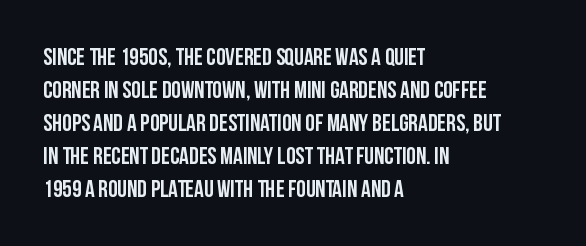
The image shows 24 px bold type, upright; set left-aligned, normal line spacing (1.38x), normal letter spacing, not underlined.
